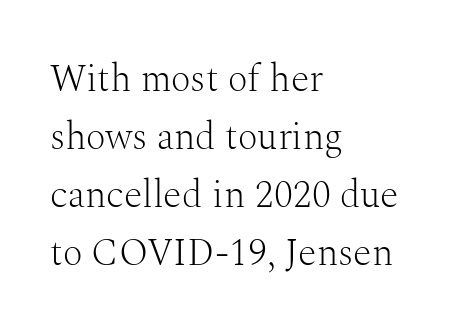
The image shows 38 px light serif type, upright; set left-aligned, normal line spacing (1.53x), normal letter spacing, not underlined; medium stroke contrast and a medium x-height.
